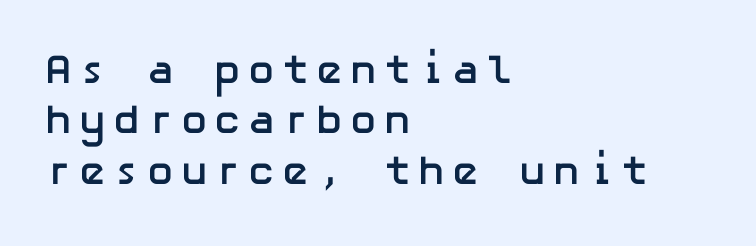
The image shows 41 px semibold sans-serif type, upright; set left-aligned, line spacing 1.23x, not underlined; low stroke contrast and a medium x-height.
